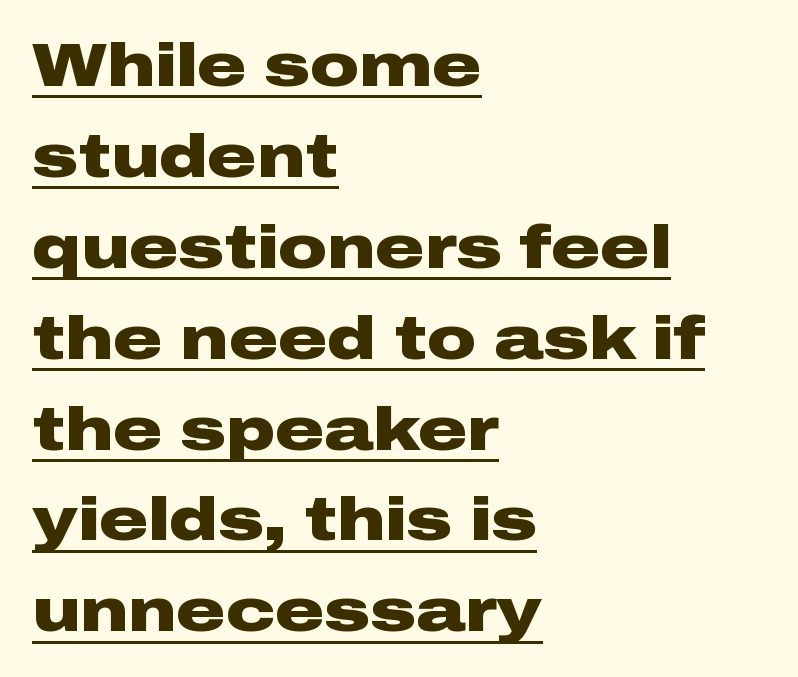
Summary of weight: heavy, a full bold. A typesetter would call this proportional, since set widths differ per character. Grotesque or geometric, the face here clearly has no serifs. Underline: present. Layout note: lines flush left.
